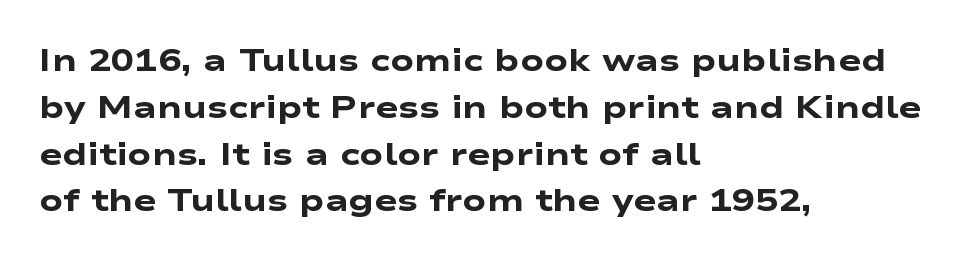
In terms of letterspacing, this is plain default setting. The type family on display is of the sans-serif kind. The foot of each line stays bare and open. Here the designer chose a conventional face with non-uniform glyph widths.
